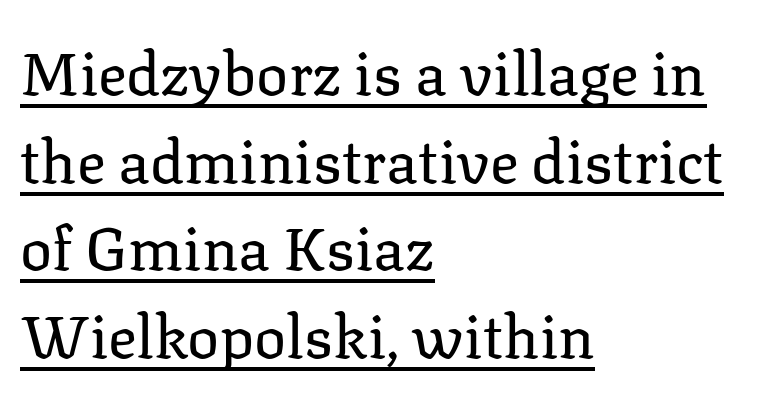
Q: Is the text bold? A: No.
Q: Is the text italic (slanted)? A: No, it is upright.
Q: Is the typeface a serif or a sans-serif typeface? A: Serif.
Q: Is the text underlined? A: Yes.
Q: How is the paragraph aligned? A: Left-aligned.
Q: Is the spacing between letters normal or unusually wide? A: Normal.
Q: Is the spacing between lines tight, normal or loose? A: Normal.
Q: Width (condensed, normal, or wide)? A: Normal.
Q: Stroke contrast? A: Low.
Q: x-height? A: Medium.
Q: Monospaced? A: No.
